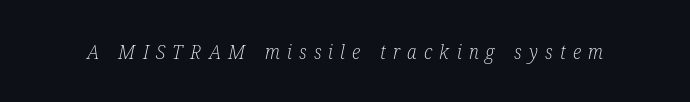
Q: Is the text bold? A: No.
Q: Is the text italic (slanted)? A: Yes, it leans right by about 12 degrees.
Q: Is the text underlined? A: No.
Q: Is the spacing between letters normal or unusually wide? A: Unusually wide.
